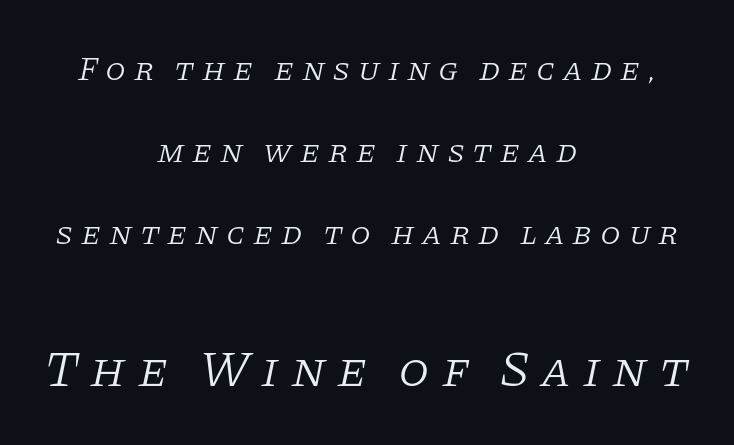
The face used here has a pronounced slope to its letters. Size hierarchy here favors the trailing block over the leading one. Quick note: underline off. The horizontal fit of the characters is loose and conspicuously gappy. Neither beginnings nor endings align; midpoints do.
